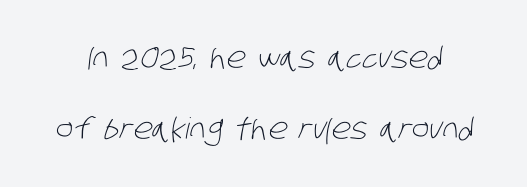
The image shows 29 px light, condensed sans-serif type; set loose line spacing (2.44x), normal letter spacing, not underlined; low stroke contrast and a large x-height.
